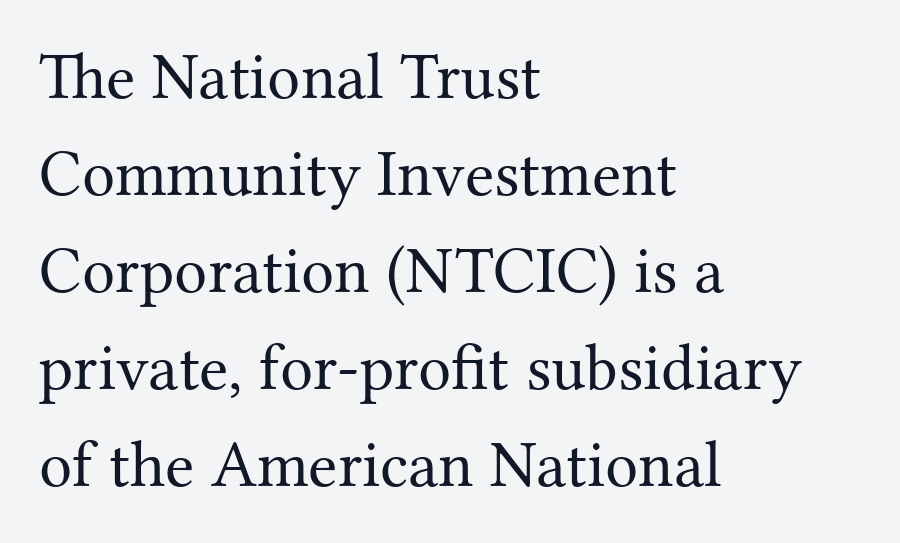
Q: Is the text bold? A: No.
Q: Is the text italic (slanted)? A: No, it is upright.
Q: Is the typeface a serif or a sans-serif typeface? A: Serif.
Q: Is the text underlined? A: No.
Q: How is the paragraph aligned? A: Left-aligned.
Q: Is the spacing between letters normal or unusually wide? A: Normal.
Q: Is the spacing between lines tight, normal or loose? A: Normal.
Q: Width (condensed, normal, or wide)? A: Normal.
Q: Stroke contrast? A: Medium.
Q: x-height? A: Medium.
Q: Monospaced? A: No.
